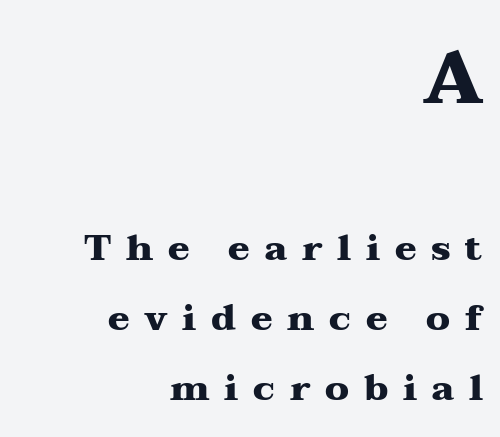
The lines are spread far apart with generous leading. Top chunk: large. Bottom chunk: small. A student would call this right alignment; a typographer would say flush right, rag left. Varying glyph widths throughout — classic text-font behaviour. Every character sits straight up, as roman type does. What stands out about the letter spacing? Its width — letters are far apart.
